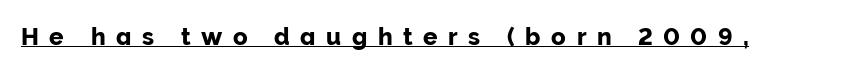
The image shows 24 px text type, upright; set unusually wide letter spacing (+0.44 em), underlined.
